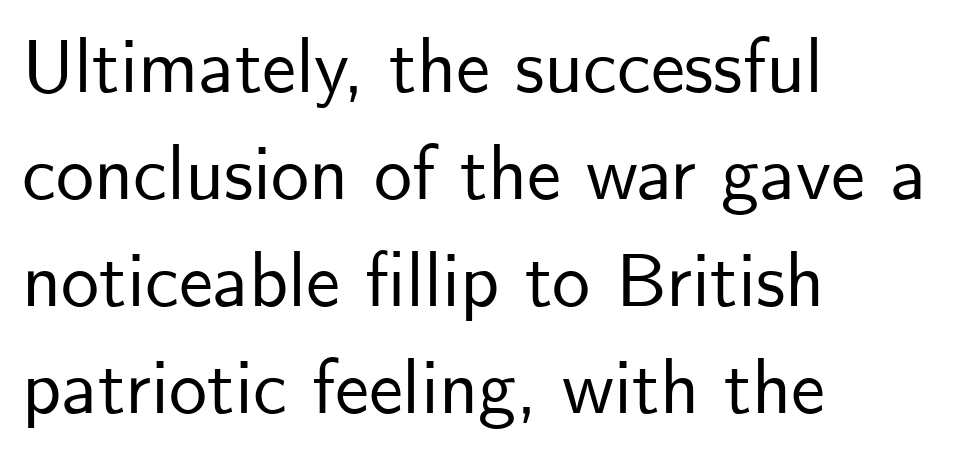
{"serif": "no", "italic": "no", "width": "normal", "stroke_contrast": "low", "x_height": "small", "monospaced": "no", "underline": "no", "align": "left", "line_spacing": "normal", "line_spacing_ratio": 1.41, "letter_spacing": "normal", "letter_spacing_em": 0.0, "glyph_px": 76}
